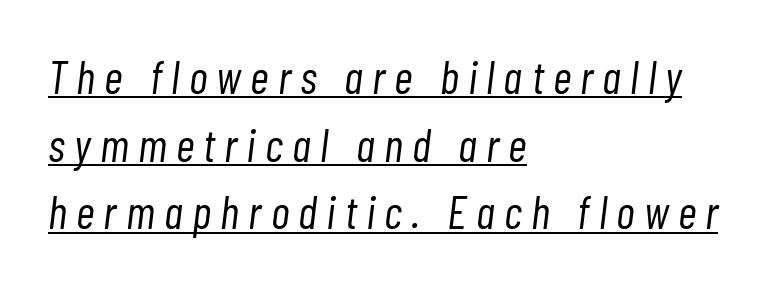
Q: Is the text bold? A: No.
Q: Is the text italic (slanted)? A: Yes, it leans right by about 7 degrees.
Q: Is the text underlined? A: Yes.
Q: How is the paragraph aligned? A: Left-aligned.
Q: Is the spacing between letters normal or unusually wide? A: Unusually wide.
Q: Is the spacing between lines tight, normal or loose? A: Normal.
Q: Width (condensed, normal, or wide)? A: Condensed.
Q: Stroke contrast? A: Low.
Q: x-height? A: Medium.
Q: Monospaced? A: No.
